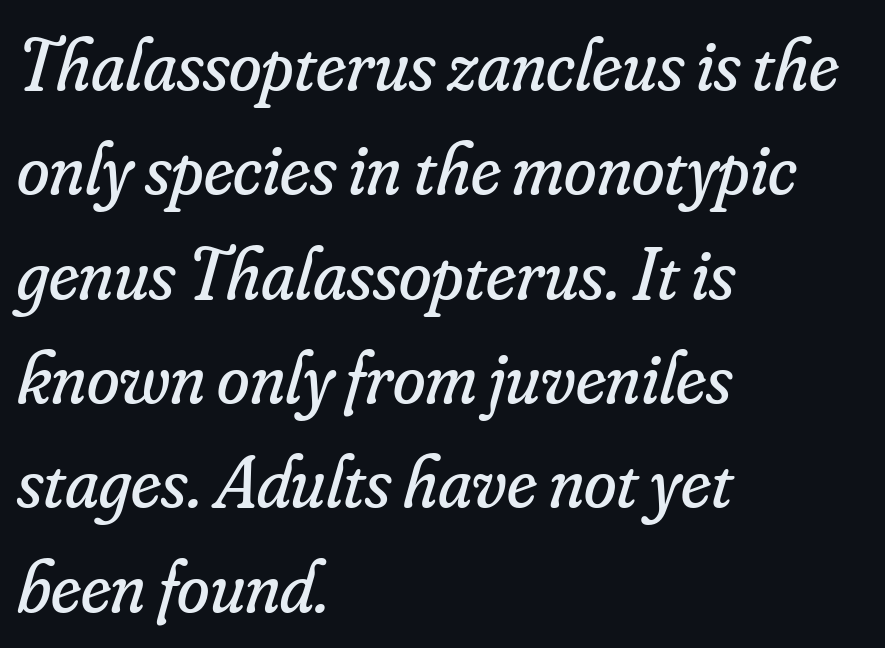
{"serif": "yes", "italic": "yes", "lean": "right", "slant_degrees": 16, "bold": "no", "weight": "regular", "width": "normal", "stroke_contrast": "low", "x_height": "small", "monospaced": "no", "underline": "no", "align": "left", "line_spacing": "normal", "line_spacing_ratio": 1.41, "letter_spacing": "normal", "letter_spacing_em": 0.0, "glyph_px": 74}
